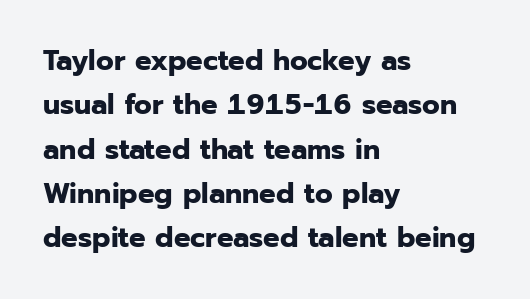
Q: Is the text bold? A: Yes.
Q: Is the text italic (slanted)? A: No, it is upright.
Q: Is the typeface a serif or a sans-serif typeface? A: Sans-serif.
Q: Is the text underlined? A: No.
Q: How is the paragraph aligned? A: Left-aligned.
Q: Is the spacing between letters normal or unusually wide? A: Normal.
Q: Is the spacing between lines tight, normal or loose? A: Normal.
Q: Width (condensed, normal, or wide)? A: Normal.
Q: Stroke contrast? A: Low.
Q: x-height? A: Medium.
Q: Monospaced? A: No.
